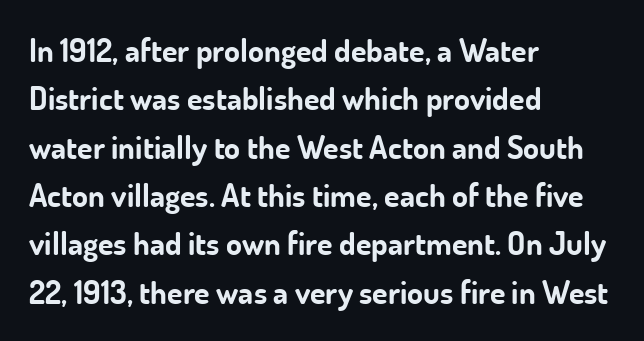
{"serif": "no", "italic": "no", "bold": "yes", "weight": "bold", "width": "normal", "stroke_contrast": "low", "x_height": "small", "monospaced": "no", "underline": "no", "align": "left", "line_spacing": "normal", "line_spacing_ratio": 1.51, "letter_spacing": "normal", "letter_spacing_em": 0.0, "glyph_px": 32}
